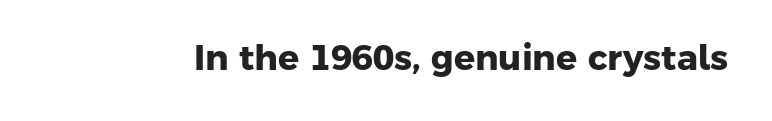
Q: Is the text bold? A: Yes.
Q: Is the typeface a serif or a sans-serif typeface? A: Sans-serif.
Q: Is the text underlined? A: No.
Q: Is the spacing between letters normal or unusually wide? A: Normal.
Q: Width (condensed, normal, or wide)? A: Normal.
Q: Stroke contrast? A: Low.
Q: x-height? A: Medium.
Q: Monospaced? A: No.
